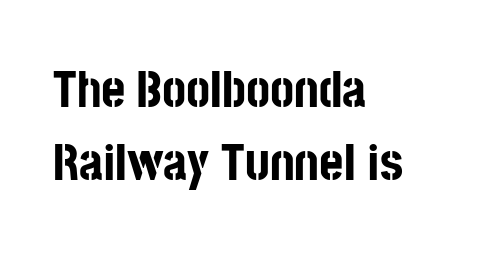
Compared with typical paragraphs, the rows here are spaced about the same. This sample has the flowing, uneven cadence of proportional lettering. These lines were composed using upright roman letters. What stands out about the letter spacing? Nothing — it is the standard amount. The foot of each line stays bare and open. These lines are composed in type without serifs.
